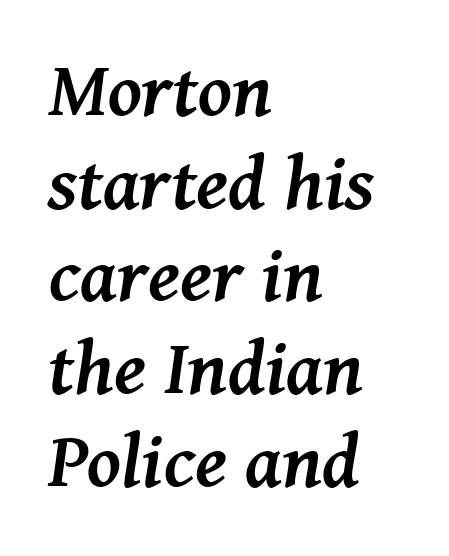
Compared with ordinary roman type, these characters are visibly tilted. This rendering uses left alignment, leaving the right contour irregular. Weight check: bold — yes, fully. Lines of text with bare space underneath. Varying glyph widths throughout — classic text-font behaviour.
